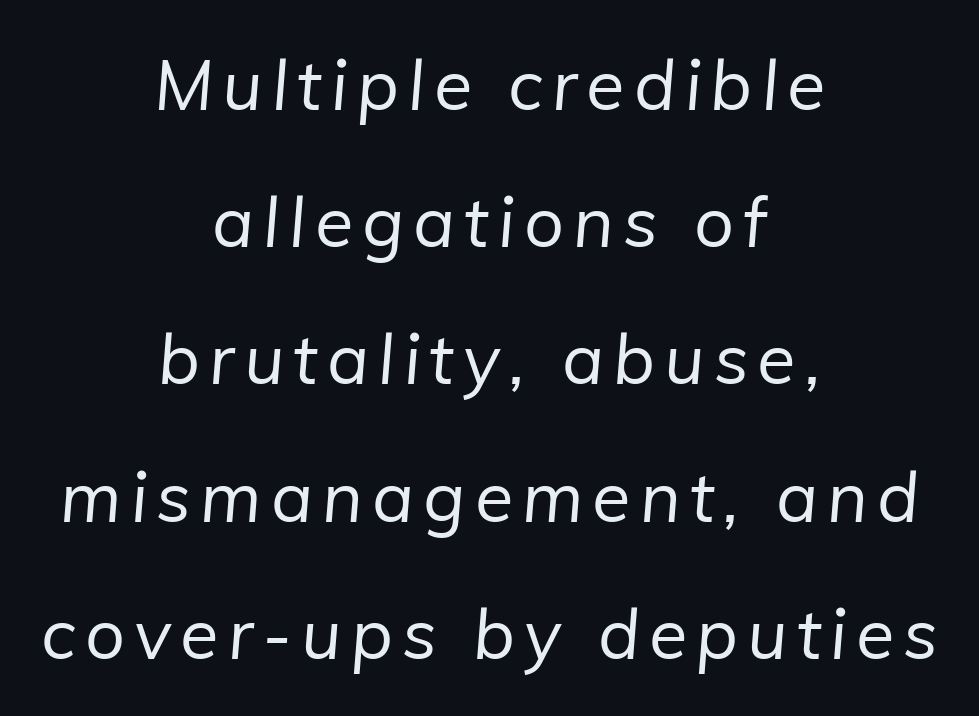
Here the designer chose a conventional face with non-uniform glyph widths. The line-height multiplier appears high, well above default. A typesetter would label this face a sans. Bare-footed words on every line.
